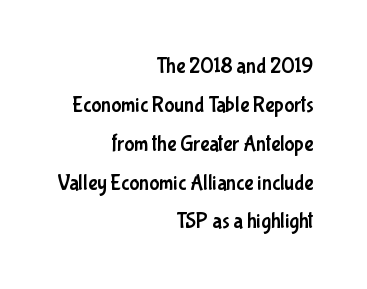
Q: Is the text italic (slanted)? A: No, it is upright.
Q: Is the text underlined? A: No.
Q: How is the paragraph aligned? A: Right-aligned.
Q: Is the spacing between letters normal or unusually wide? A: Normal.
